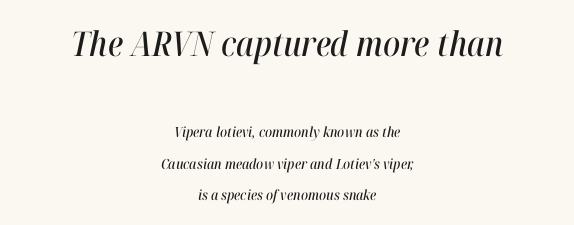
{"italic": "yes", "lean": "right", "slant_degrees": 12, "width": "condensed", "stroke_contrast": "high", "x_height": "medium", "monospaced": "no", "underline": "no", "align": "center", "line_spacing": "loose", "line_spacing_ratio": 2.24, "letter_spacing": "normal", "letter_spacing_em": 0.0, "larger_block": "first", "size_ratio": 2.43, "glyph_px": 34}
